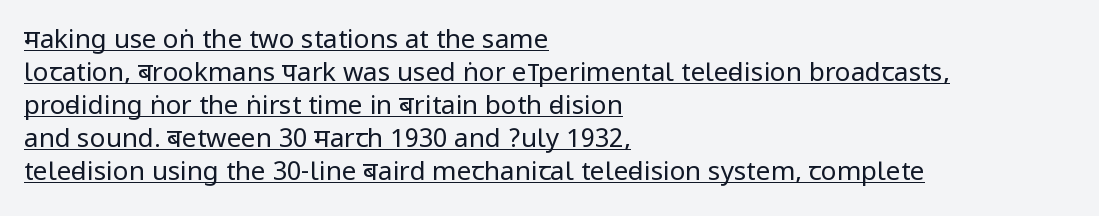
Q: Is the text bold? A: No.
Q: Is the text italic (slanted)? A: No, it is upright.
Q: Is the text underlined? A: Yes.
Q: How is the paragraph aligned? A: Left-aligned.
Q: Is the spacing between letters normal or unusually wide? A: Normal.
Q: Is the spacing between lines tight, normal or loose? A: Normal.
